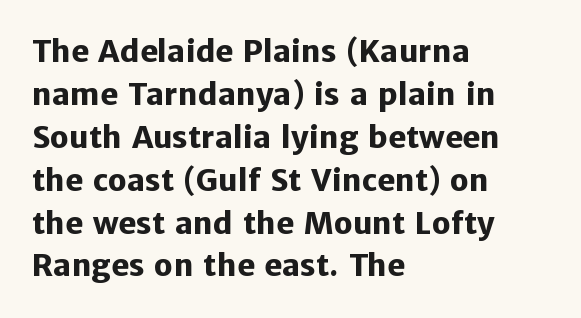
Tracking value appears to be zero — textbook default spacing. Unlike a traditional serif, this face leaves its strokes unadorned. The baseline area is clear. You can tell it's not italic because the verticals are truly vertical.
